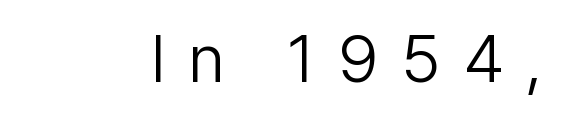
The letters stand upright; this is a roman face. Look at the tracking — it's clearly loosened, letters drifting apart. The face looks like a standard text weight, possibly lighter. The ragged edge is on the left, which tells us the setting is flush right. Words float on clear page, feet unadorned. Font category for this specimen: sans-serif.
